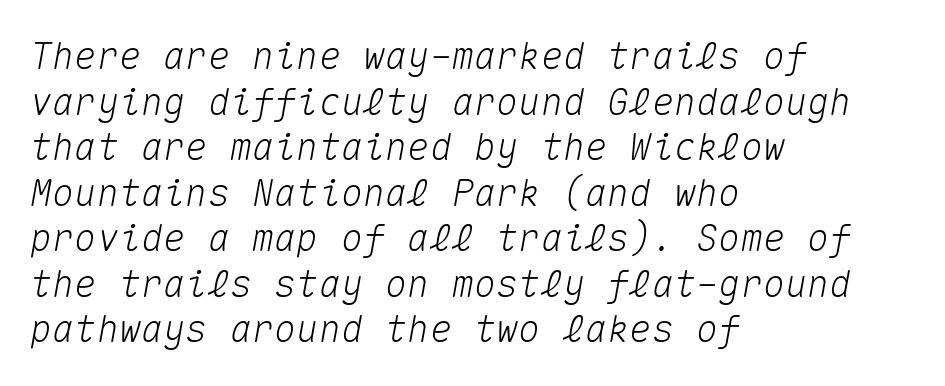
{"italic": "yes", "lean": "right", "slant_degrees": 10, "width": "normal", "stroke_contrast": "medium", "x_height": "medium", "monospaced": "yes", "underline": "no", "align": "left", "line_spacing_ratio": 1.23, "letter_spacing": "normal", "letter_spacing_em": 0.0, "glyph_px": 37}
